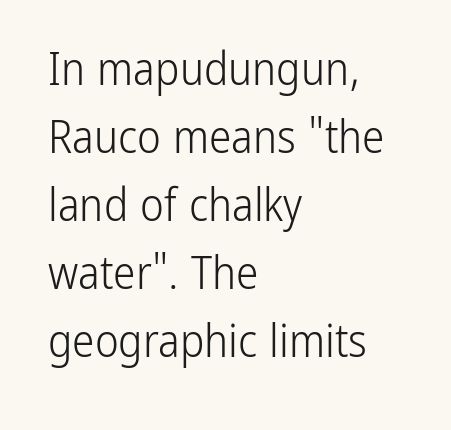
Do the letters lean? They stand straight. Underlining? Definitely not there. The paragraph shown leans on its left margin. Weight: not bold — regular or lighter.
